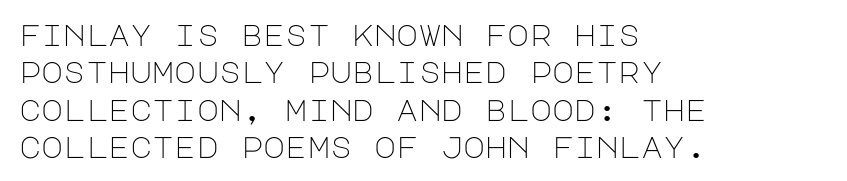
The image shows 30 px light sans-serif type, upright; set left-aligned, normal line spacing (1.25x), normal letter spacing, not underlined; low stroke contrast and a large x-height.
